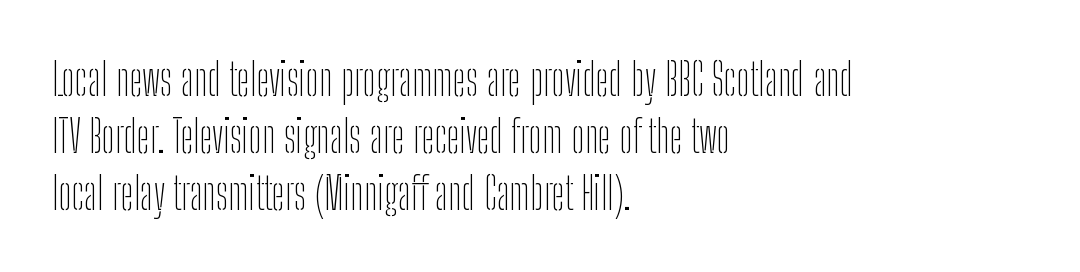
Q: Is the text bold? A: No.
Q: Is the text italic (slanted)? A: No, it is upright.
Q: Is the typeface a serif or a sans-serif typeface? A: Sans-serif.
Q: Is the text underlined? A: No.
Q: How is the paragraph aligned? A: Left-aligned.
Q: Is the spacing between letters normal or unusually wide? A: Normal.
Q: Is the spacing between lines tight, normal or loose? A: Normal.
Q: Width (condensed, normal, or wide)? A: Condensed.
Q: Stroke contrast? A: Low.
Q: x-height? A: Medium.
Q: Monospaced? A: No.
